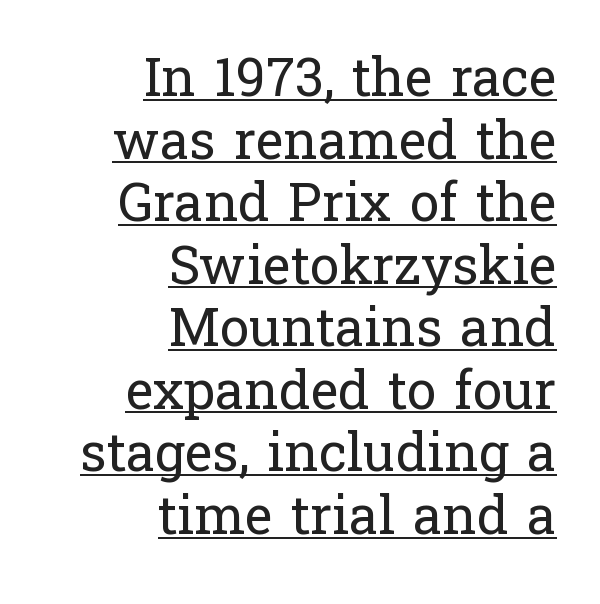
{"serif": "yes", "italic": "no", "bold": "no", "weight": "regular", "width": "normal", "stroke_contrast": "low", "x_height": "medium", "monospaced": "no", "underline": "yes", "align": "right", "line_spacing_ratio": 1.18, "letter_spacing": "normal", "letter_spacing_em": 0.0, "glyph_px": 53}
